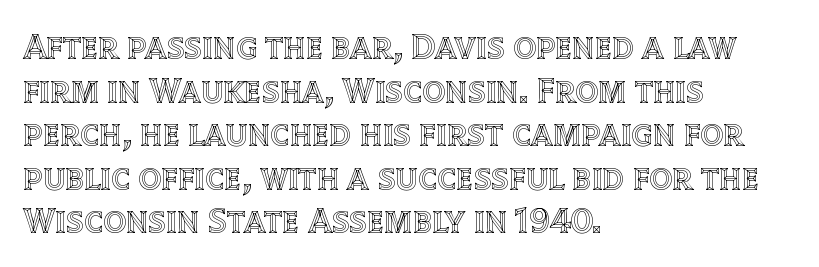
The rendering anchors every line to the left-hand side. Is the letter spacing exaggerated? No — it looks like the ordinary default. Do the characters align in a grid? No, the font is proportional. This rendering features lettering with no underline.
